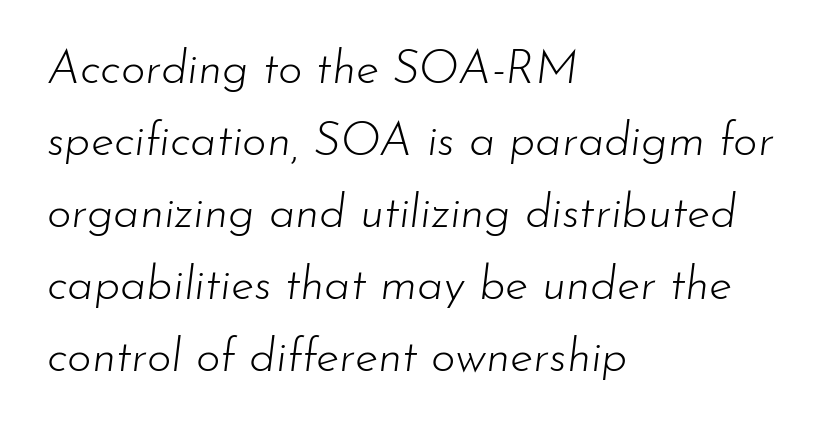
Q: Is the text bold? A: No.
Q: Is the text italic (slanted)? A: Yes, it leans right by about 7 degrees.
Q: Is the text underlined? A: No.
Q: How is the paragraph aligned? A: Left-aligned.
Q: Is the spacing between letters normal or unusually wide? A: Normal.
Q: Is the spacing between lines tight, normal or loose? A: Normal.
Q: Width (condensed, normal, or wide)? A: Normal.
Q: Stroke contrast? A: Low.
Q: x-height? A: Small.
Q: Monospaced? A: No.
